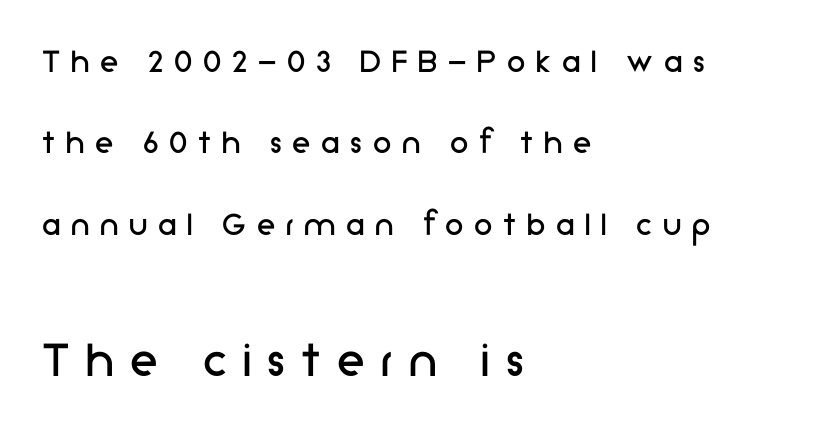
{"serif": "no", "italic": "no", "bold": "no", "weight": "regular", "width": "normal", "stroke_contrast": "low", "x_height": "medium", "monospaced": "no", "underline": "no", "align": "left", "line_spacing": "loose", "line_spacing_ratio": 2.2, "letter_spacing": "wide", "letter_spacing_em": 0.29, "larger_block": "second", "size_ratio": 1.51, "glyph_px": 56}
